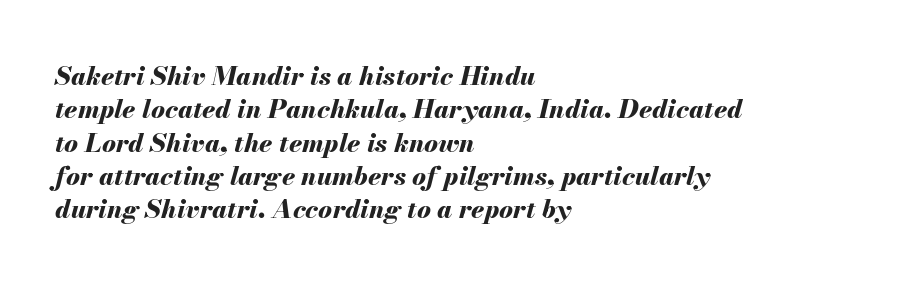
The rendering anchors every line to the left-hand side. It's the slanting kind of type. Glance below the letters and you will spot only blank space. The line-height multiplier appears to be the usual default. Heavy, bold letterforms.
